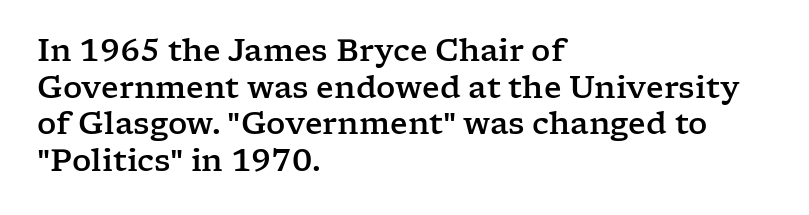
Is the letter spacing exaggerated? No — it looks like the ordinary default. Serif or sans? Serif — the stroke terminals have little feet. Do the characters align in a grid? No, the font is proportional. Descenders hang freely into open space. Visually the block forms a straight wall on the left and a jagged coastline on the right. Vertical strokes here are truly vertical.
